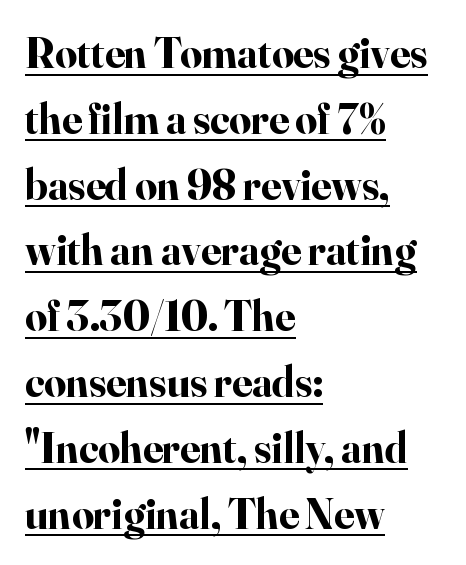
The characters look thick and weighty, a clear bold. The face used here is seriffed, in the tradition of book romans. A typesetter would call this proportional, since set widths differ per character. These lines stack with their left ends in a neat column.
